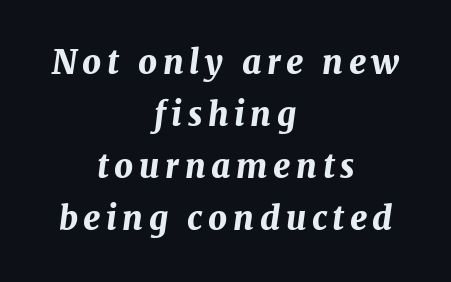
Q: Is the text bold? A: Yes.
Q: Is the text italic (slanted)? A: Yes, it leans right by about 7 degrees.
Q: Is the text underlined? A: No.
Q: How is the paragraph aligned? A: Centered.
Q: Is the spacing between lines tight, normal or loose? A: Normal.
Q: Width (condensed, normal, or wide)? A: Normal.
Q: Stroke contrast? A: Medium.
Q: x-height? A: Medium.
Q: Monospaced? A: No.
